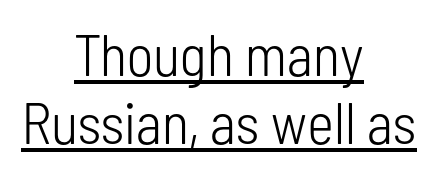
Q: Is the text bold? A: No.
Q: Is the text italic (slanted)? A: No, it is upright.
Q: Is the typeface a serif or a sans-serif typeface? A: Sans-serif.
Q: Is the text underlined? A: Yes.
Q: How is the paragraph aligned? A: Centered.
Q: Is the spacing between letters normal or unusually wide? A: Normal.
Q: Width (condensed, normal, or wide)? A: Condensed.
Q: Stroke contrast? A: Low.
Q: x-height? A: Medium.
Q: Monospaced? A: No.
